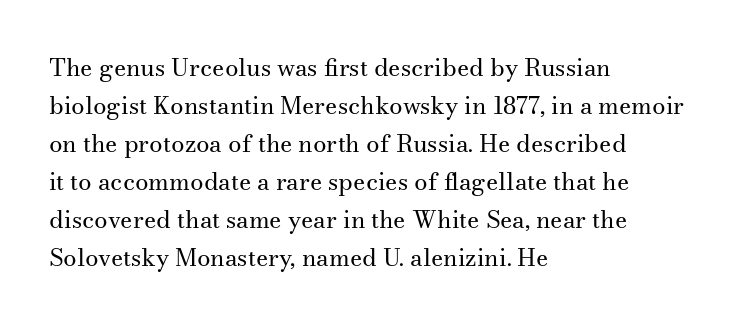
Caption: standard tracking, unaltered. How would I describe the line gaps? Plain and ordinary. Notice how the stems are strictly vertical — no italics here. The typeface has the unassuming heft of standard copy or less. The lines are quadded left.
